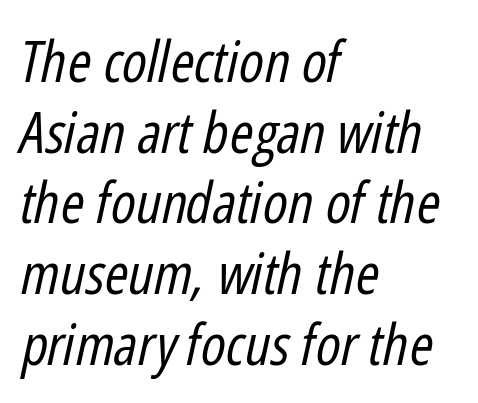
Varying glyph widths throughout — classic text-font behaviour. The weight tops out at a normal text grade. Slant detected: the letters are inclined. Alignment: flush left. Rule under the text: the space is simply empty. Letter spacing: default.
